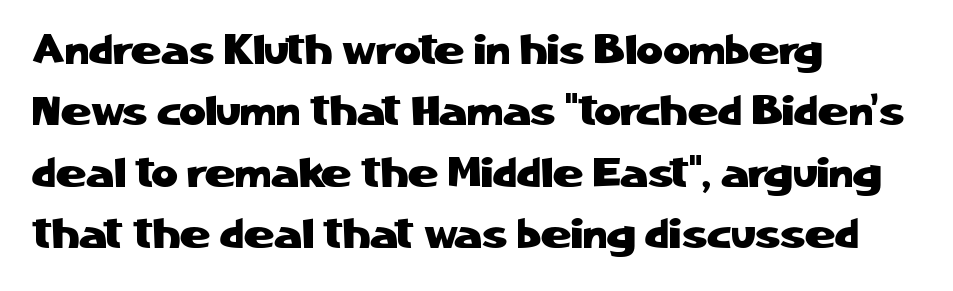
The image shows 41 px sans-serif type, upright; set left-aligned, normal line spacing (1.5x), normal letter spacing, not underlined; low stroke contrast and a medium x-height.
